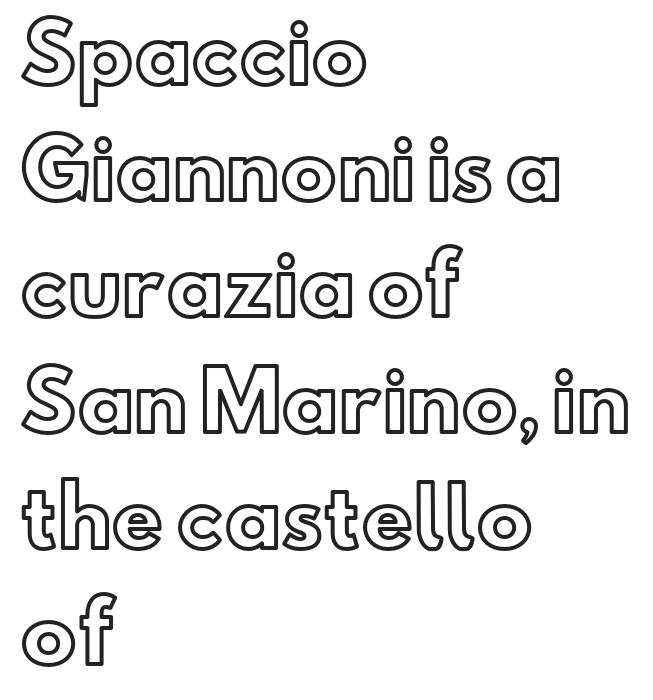
Has an underline been added? It has not. Is there any slant? The stems are plumb. Inter-character spacing is left at the font's built-in metrics. Short and long lines alike share a common starting point at left.
